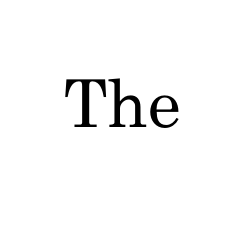
Q: Is the text bold? A: No.
Q: Is the text italic (slanted)? A: No, it is upright.
Q: Is the typeface a serif or a sans-serif typeface? A: Sans-serif.
Q: Is the text underlined? A: No.
Q: Is the spacing between letters normal or unusually wide? A: Normal.
Q: Width (condensed, normal, or wide)? A: Condensed.
Q: Stroke contrast? A: Low.
Q: x-height? A: Small.
Q: Monospaced? A: No.
